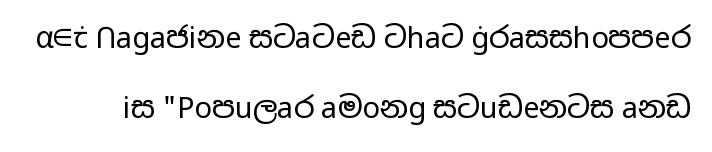
The weight tops out at a normal text grade. Check the space under the baseline: it is left empty. Do the characters align in a grid? No, the font is proportional. Unlike italic type, these characters show no tilt at all. This rendering employs a face without finishing strokes, i.e., a sans-serif. Tracking here is standard; glyphs follow each other at the usual distance.
